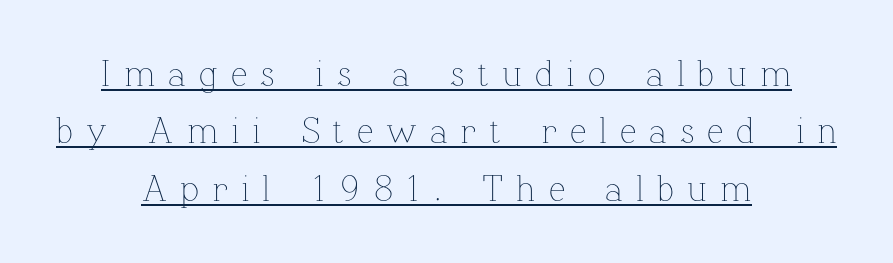
Q: Is the text bold? A: No.
Q: Is the text italic (slanted)? A: No, it is upright.
Q: Is the text underlined? A: Yes.
Q: How is the paragraph aligned? A: Centered.
Q: Is the spacing between letters normal or unusually wide? A: Unusually wide.
Q: Is the spacing between lines tight, normal or loose? A: Normal.
Q: Width (condensed, normal, or wide)? A: Normal.
Q: Stroke contrast? A: Low.
Q: x-height? A: Medium.
Q: Monospaced? A: No.
